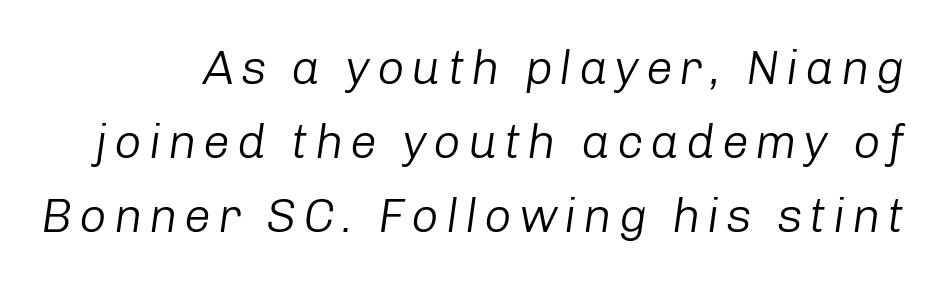
Q: Is the text bold? A: No.
Q: Is the text italic (slanted)? A: Yes, it leans right by about 8 degrees.
Q: Is the text underlined? A: No.
Q: Is the spacing between lines tight, normal or loose? A: Normal.
Q: Width (condensed, normal, or wide)? A: Normal.
Q: Stroke contrast? A: Low.
Q: x-height? A: Medium.
Q: Monospaced? A: No.
